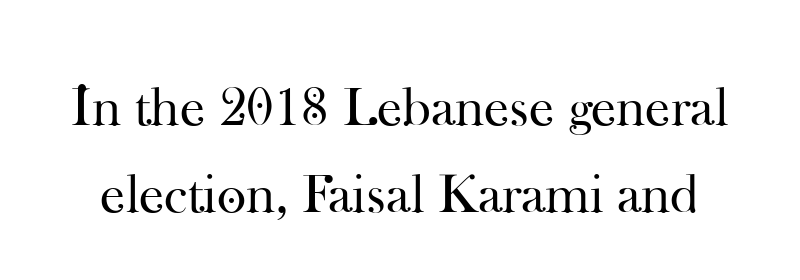
{"serif": "yes", "italic": "no", "bold": "no", "weight": "regular", "width": "normal", "stroke_contrast": "high", "x_height": "small", "monospaced": "no", "underline": "no", "line_spacing": "normal", "line_spacing_ratio": 1.55, "letter_spacing": "normal", "letter_spacing_em": 0.0, "glyph_px": 56}
